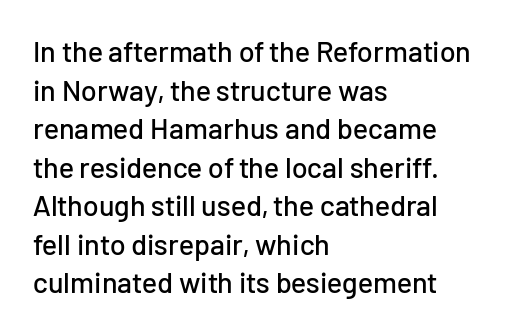
The image shows 29 px sans-serif type, upright; set left-aligned, normal line spacing (1.33x), normal letter spacing, not underlined; low stroke contrast and a medium x-height.
